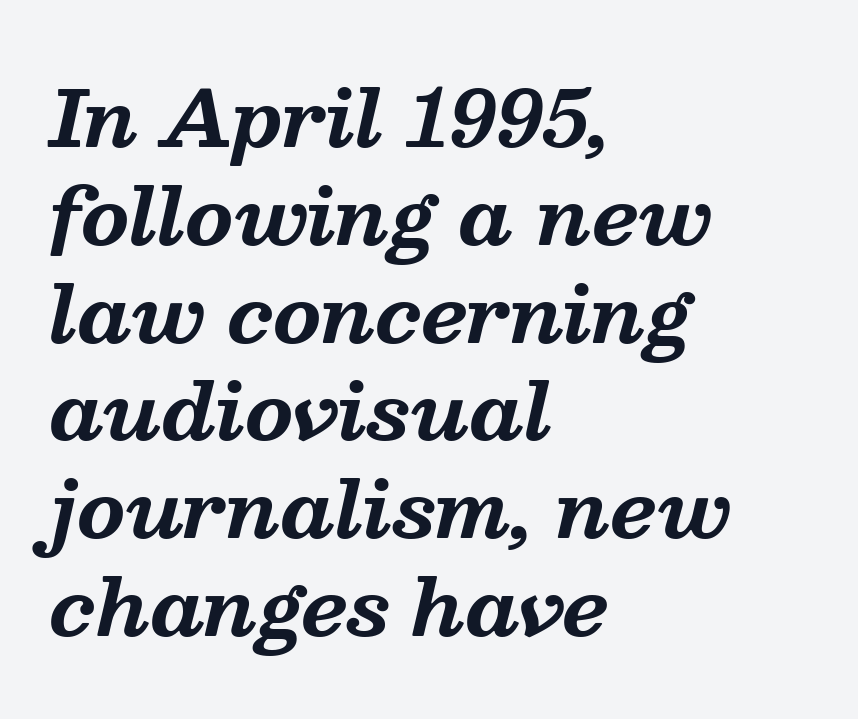
Old-style or modern, the face here clearly has serifs. Rows of type keep a routine distance in the vertical direction. When letters slant like this, we call the style italic. Bold? Absolutely — the strokes are thick and heavy. The compositor pushed each line to the left boundary.
